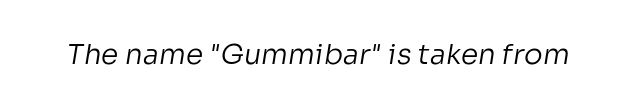
{"serif": "no", "bold": "no", "weight": "regular", "width": "normal", "stroke_contrast": "low", "x_height": "medium", "monospaced": "no", "underline": "no", "letter_spacing": "normal", "letter_spacing_em": 0.0, "glyph_px": 28}
